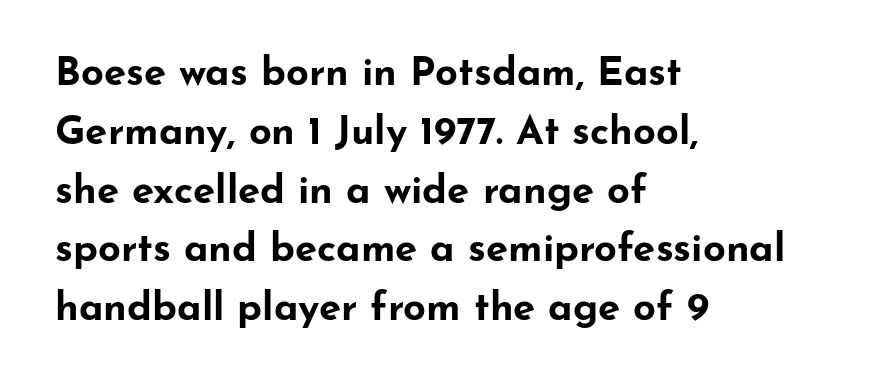
The image shows 40 px bold, wide sans-serif type, upright; set left-aligned, normal line spacing (1.47x), normal letter spacing, not underlined; low stroke contrast and a small x-height.
